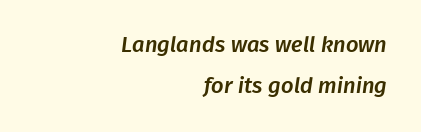
The image shows 22 px text type; set right-aligned, line spacing 1.85x, normal letter spacing, not underlined.
